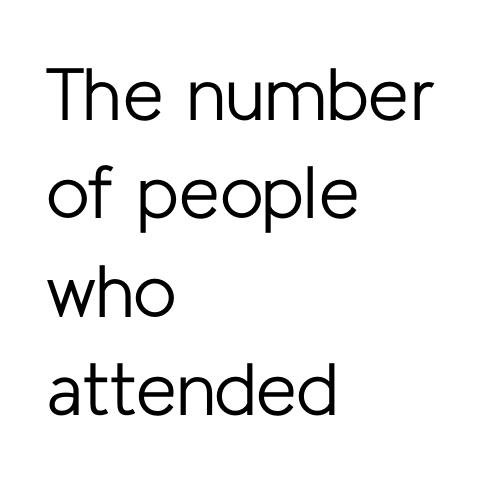
The image shows 74 px regular-weight sans-serif type, upright; set left-aligned, normal line spacing (1.33x), normal letter spacing, not underlined; low stroke contrast and a medium x-height.
